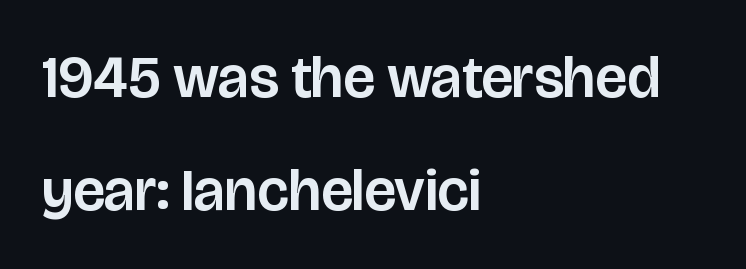
{"serif": "no", "italic": "no", "width": "normal", "stroke_contrast": "low", "x_height": "large", "monospaced": "no", "underline": "no", "align": "left", "line_spacing": "loose", "line_spacing_ratio": 1.92, "letter_spacing": "normal", "letter_spacing_em": 0.0, "glyph_px": 59}
